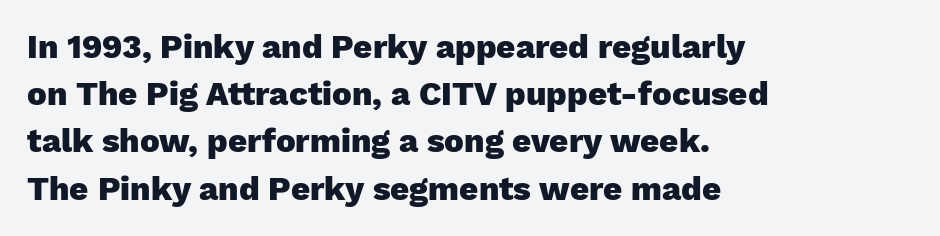
Q: Is the text bold? A: Yes.
Q: Is the text italic (slanted)? A: No, it is upright.
Q: Is the typeface a serif or a sans-serif typeface? A: Sans-serif.
Q: Is the text underlined? A: No.
Q: How is the paragraph aligned? A: Left-aligned.
Q: Is the spacing between letters normal or unusually wide? A: Normal.
Q: Is the spacing between lines tight, normal or loose? A: Normal.
Q: Width (condensed, normal, or wide)? A: Normal.
Q: Stroke contrast? A: Low.
Q: x-height? A: Medium.
Q: Monospaced? A: No.
